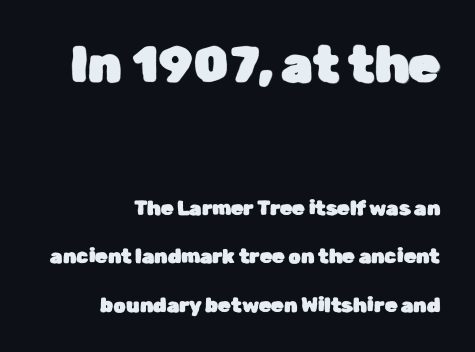
The image shows 50 px sans-serif type, upright; set right-aligned, loose line spacing (2.42x), normal letter spacing, not underlined; the first (top) block is 2.5x larger; low stroke contrast and a medium x-height.
